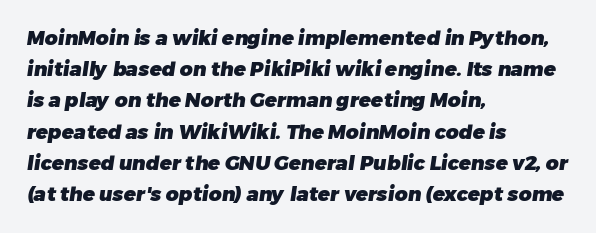
The image shows 20 px bold type; set left-aligned, normal line spacing (1.56x), normal letter spacing, not underlined.
